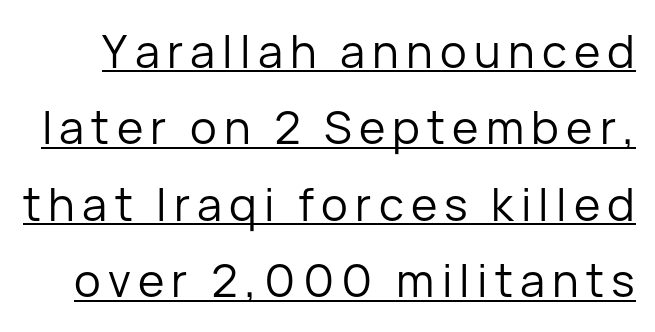
Q: Is the text bold? A: No.
Q: Is the text italic (slanted)? A: No, it is upright.
Q: Is the typeface a serif or a sans-serif typeface? A: Sans-serif.
Q: Is the text underlined? A: Yes.
Q: Is the spacing between lines tight, normal or loose? A: Normal.
Q: Width (condensed, normal, or wide)? A: Normal.
Q: Stroke contrast? A: Low.
Q: x-height? A: Medium.
Q: Monospaced? A: No.
